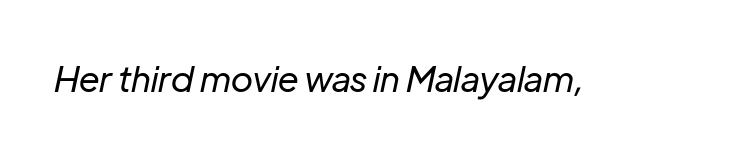
{"italic": "yes", "lean": "right", "slant_degrees": 12, "bold": "no", "weight": "regular", "width": "normal", "stroke_contrast": "low", "x_height": "medium", "monospaced": "no", "underline": "no", "letter_spacing": "normal", "letter_spacing_em": 0.0, "glyph_px": 35}
